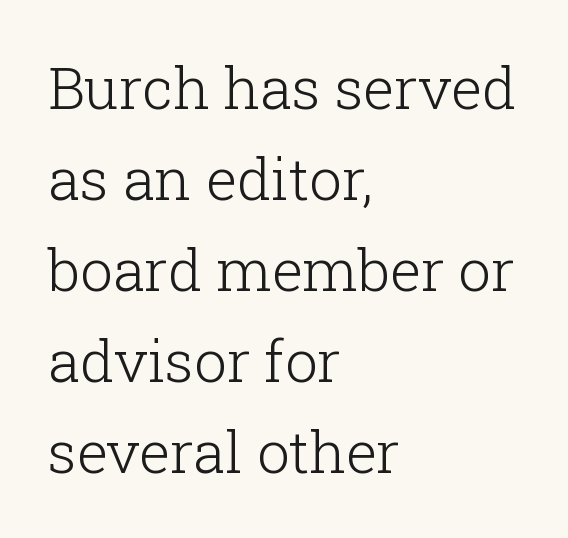
Q: Is the text bold? A: No.
Q: Is the text italic (slanted)? A: No, it is upright.
Q: Is the typeface a serif or a sans-serif typeface? A: Serif.
Q: Is the text underlined? A: No.
Q: How is the paragraph aligned? A: Left-aligned.
Q: Is the spacing between letters normal or unusually wide? A: Normal.
Q: Is the spacing between lines tight, normal or loose? A: Normal.
Q: Width (condensed, normal, or wide)? A: Normal.
Q: Stroke contrast? A: Low.
Q: x-height? A: Medium.
Q: Monospaced? A: No.
